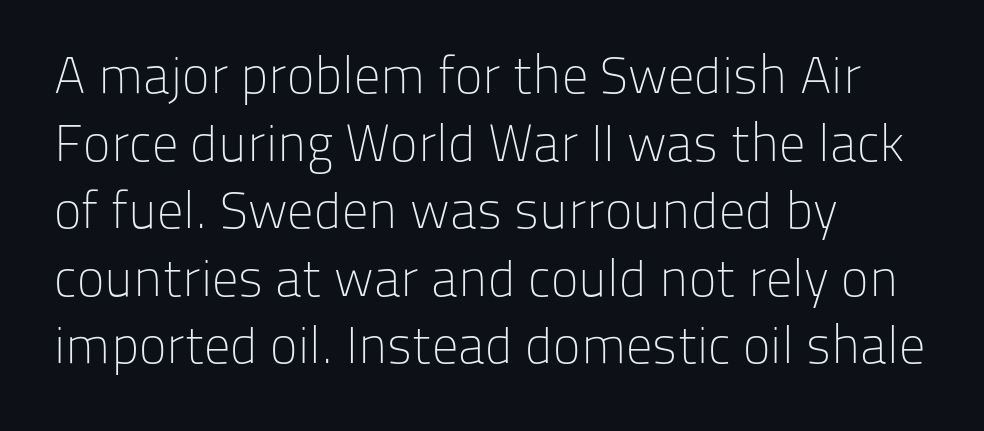
Quick note: not italic, upright. Line starts are locked; line ends wander. The typesetting does not lean heavy: it is not bold. Students, observe: this is what conventionally led text looks like. Nobody touched the tracking dial on this one. These lines are rendered in a variable-pitch font.
